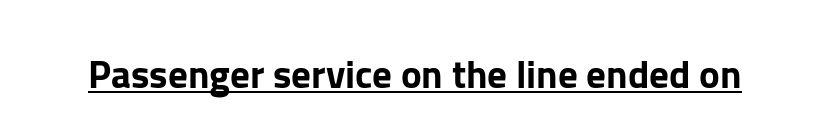
Tracking value appears to be zero — textbook default spacing. Note the varied advance widths — an 'i' is clearly narrower than an 'm'. A continuous stroke trails under the words, as in a hyperlink. It's the straight-up-and-down kind of type.
